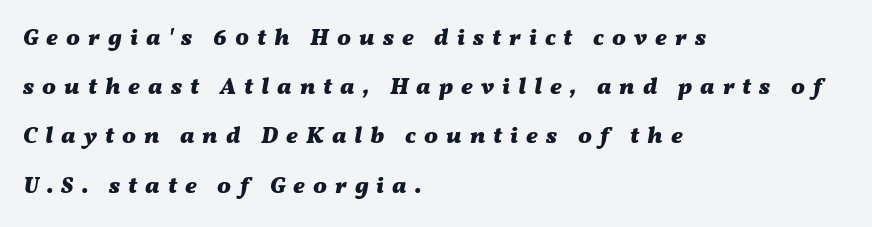
The image shows 23 px bold type, italic (leaning right); set left-aligned, loose line spacing (2.14x), unusually wide letter spacing (+0.35 em), not underlined.
